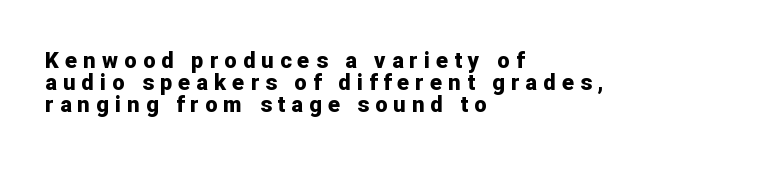
Q: Is the text bold? A: Yes.
Q: Is the text italic (slanted)? A: No, it is upright.
Q: Is the text underlined? A: No.
Q: How is the paragraph aligned? A: Left-aligned.
Q: Is the spacing between letters normal or unusually wide? A: Unusually wide.
Q: Is the spacing between lines tight, normal or loose? A: Tight.
